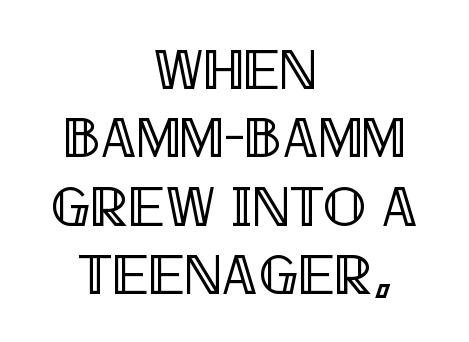
The image shows 57 px condensed type, upright; set centered, line spacing 1.2x, normal letter spacing, not underlined; a large x-height.
